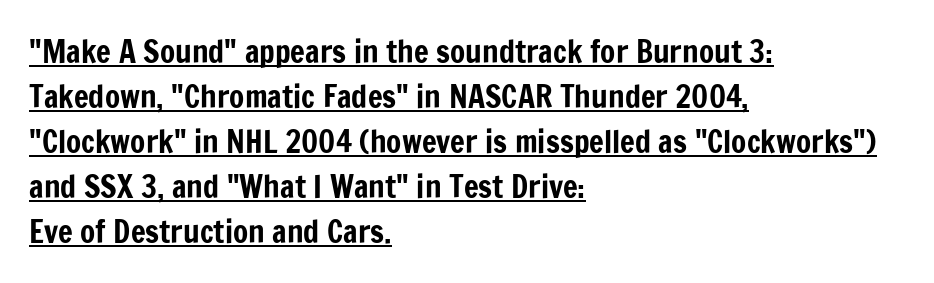
Q: Is the text italic (slanted)? A: No, it is upright.
Q: Is the typeface a serif or a sans-serif typeface? A: Sans-serif.
Q: Is the text underlined? A: Yes.
Q: How is the paragraph aligned? A: Left-aligned.
Q: Is the spacing between letters normal or unusually wide? A: Normal.
Q: Is the spacing between lines tight, normal or loose? A: Normal.
Q: Width (condensed, normal, or wide)? A: Condensed.
Q: Stroke contrast? A: Low.
Q: x-height? A: Medium.
Q: Monospaced? A: No.
